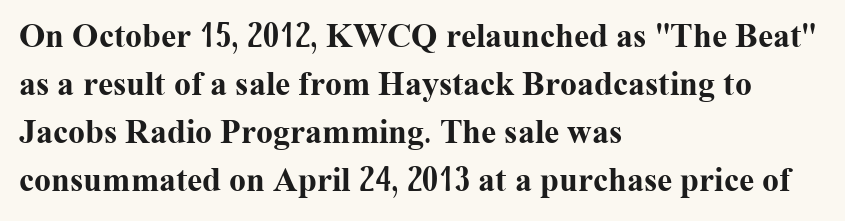
Rule under the text: the space is simply empty. Heft: maximum for text — a bold. Serifs: yes, visible at the terminals of the letterforms. The line-height multiplier appears to be the usual default. Observe the ordinary spacing: letters are neighbours, not strangers. Do the characters align in a grid? No, the font is proportional.
